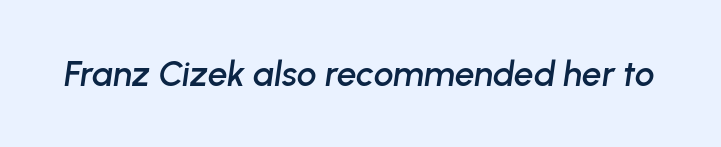
Slant detected: the letters are inclined. This sample has the flowing, uneven cadence of proportional lettering. No extra tracking has been applied to these lines. Unmarked baselines from the first word to the last.
